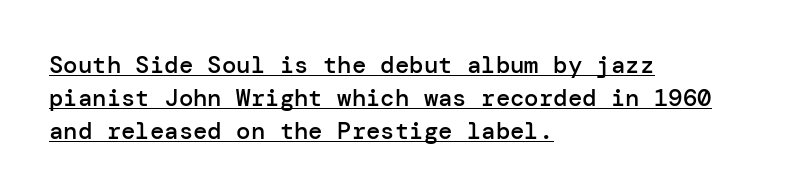
The image shows 24 px text type, upright; set left-aligned, normal line spacing (1.37x), normal letter spacing, underlined.
